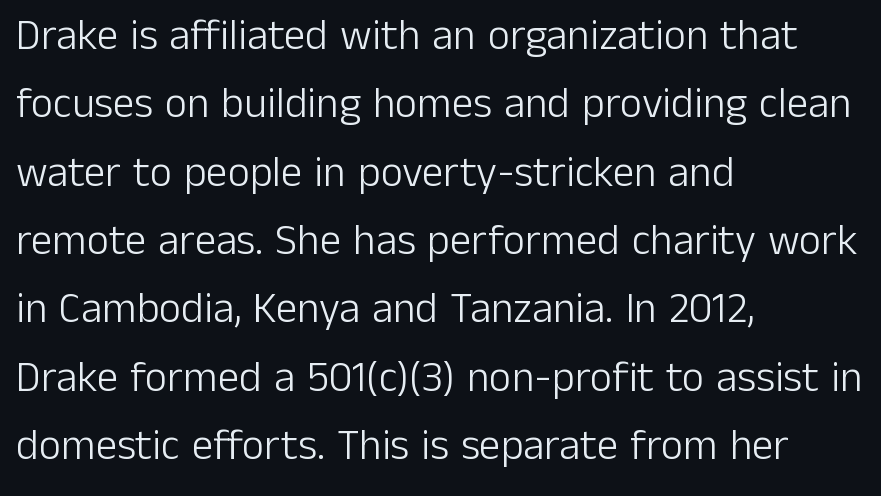
The line-height multiplier appears to be the usual default. The passage shown is typed in a proportional face where columns would drift. This is roman type, the default non-slanted kind. Line beginnings align vertically; line endings do not. Bare-footed words on every line. The glyphs in this specimen are sans serif.
